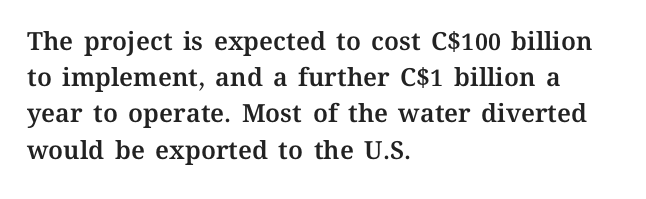
Q: Is the text italic (slanted)? A: No, it is upright.
Q: Is the text underlined? A: No.
Q: How is the paragraph aligned? A: Left-aligned.
Q: Is the spacing between letters normal or unusually wide? A: Normal.
Q: Is the spacing between lines tight, normal or loose? A: Normal.
